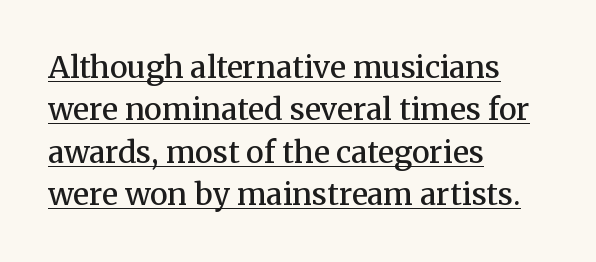
The image shows 30 px semibold serif type, upright; set left-aligned, normal line spacing (1.41x), normal letter spacing, underlined; medium stroke contrast and a medium x-height.
